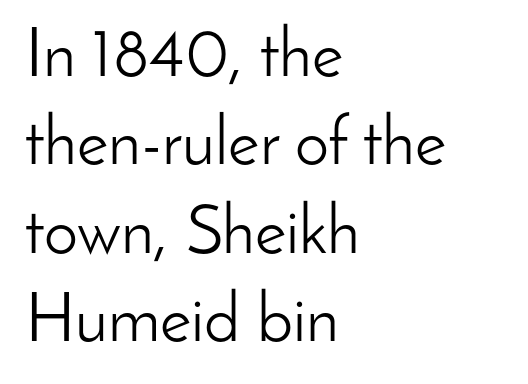
Unbolded letterforms with no extra heft. Compared with typical paragraphs, the rows here are spaced about the same. These lines are rendered in a variable-pitch font. One-word summary of the alignment: left. The letters carry no serifs — their stems end cleanly without finishing strokes.
